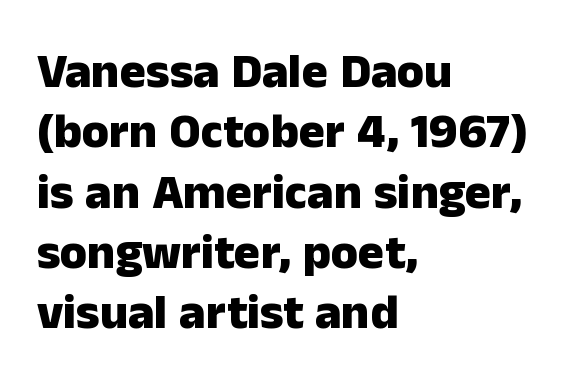
The horizontal fit of the characters is conventional and even. The axis of the letterforms is exactly vertical. Strong, thick strokes mark this as bold type. Each letter's strokes conclude bluntly, with no projecting serifs. One-word summary of the alignment: left.
